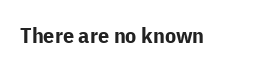
{"italic": "no", "bold": "yes", "underline": "no", "letter_spacing": "normal", "letter_spacing_em": 0.0, "glyph_px": 22}
